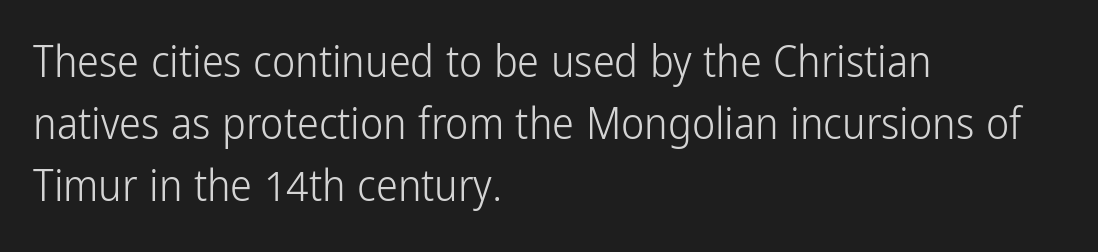
{"serif": "no", "italic": "no", "bold": "no", "weight": "light", "width": "condensed", "stroke_contrast": "low", "x_height": "medium", "monospaced": "no", "underline": "no", "align": "left", "line_spacing": "normal", "line_spacing_ratio": 1.41, "letter_spacing": "normal", "letter_spacing_em": 0.0, "glyph_px": 44}
